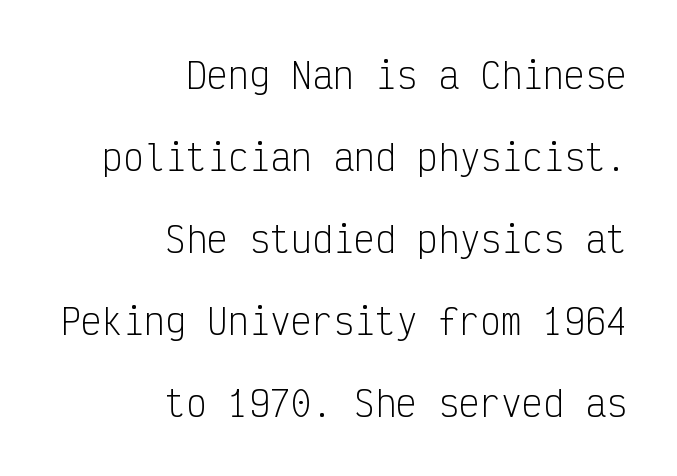
The image shows 35 px light, condensed sans-serif type, upright, monospaced; set right-aligned, loose line spacing (2.34x), normal letter spacing, not underlined; low stroke contrast and a medium x-height.
